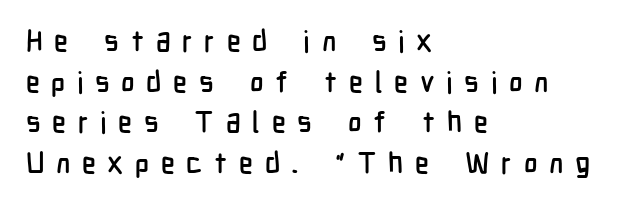
The image shows 29 px condensed sans-serif type, upright; set left-aligned, normal line spacing (1.4x), unusually wide letter spacing (+0.4 em), not underlined; low stroke contrast and a medium x-height.
